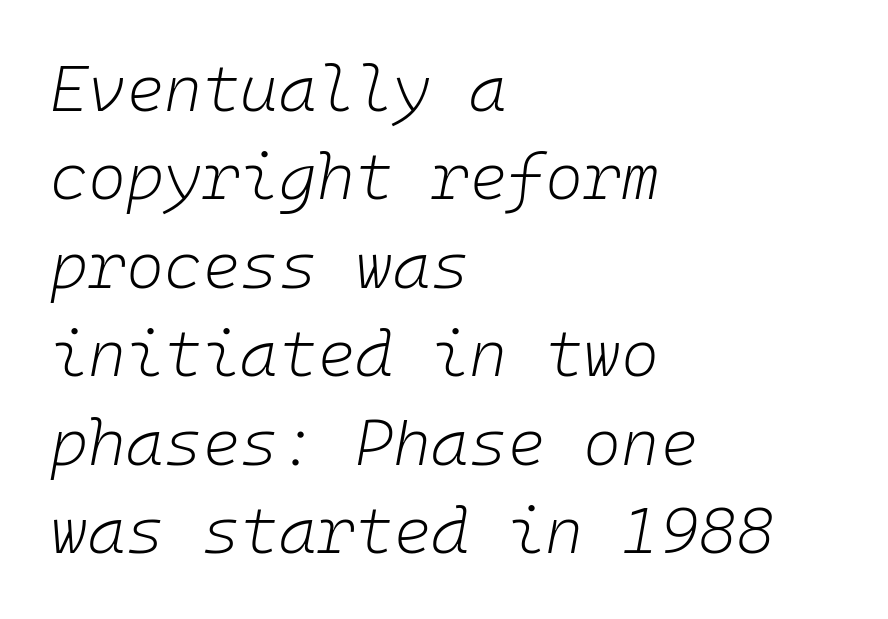
The image shows 65 px light type, italic (leaning right), monospaced; set left-aligned, normal line spacing (1.36x), normal letter spacing, not underlined; low stroke contrast and a medium x-height.
